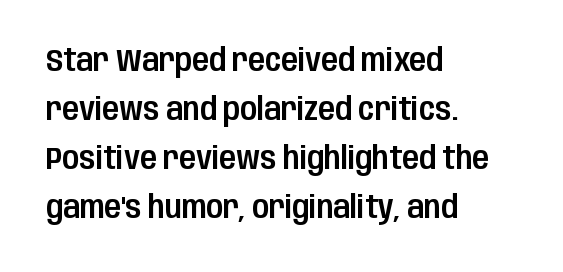
The image shows 31 px condensed sans-serif type, upright; set left-aligned, normal line spacing (1.58x), normal letter spacing, not underlined; low stroke contrast and a large x-height.
